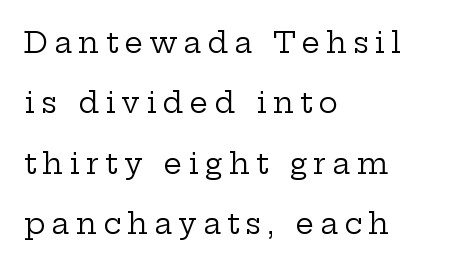
Are there feet on the stems? There are — it's a serif. Students, note that the glyphs here are deliberately spaced far apart. These lines are set flush left with a ragged right edge. Weight: not bold — regular or lighter.
